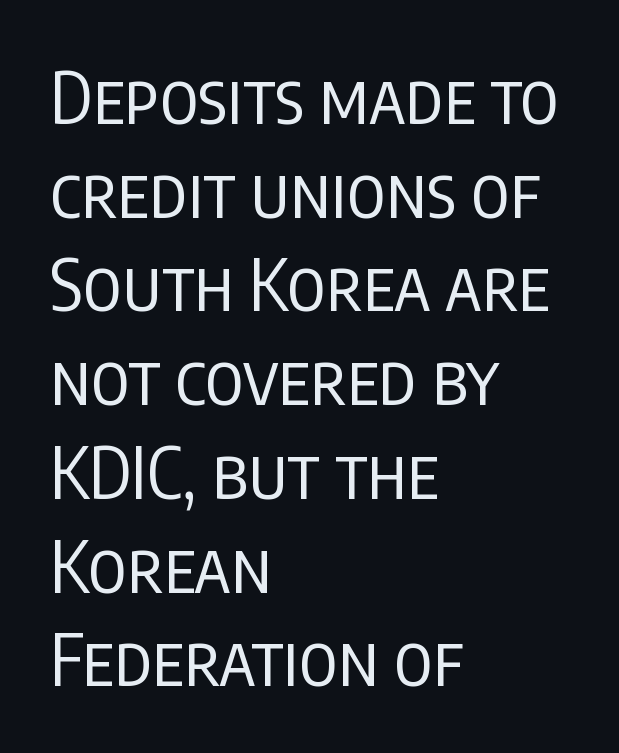
{"serif": "no", "italic": "no", "bold": "no", "weight": "regular", "width": "condensed", "stroke_contrast": "low", "x_height": "large", "monospaced": "no", "underline": "no", "align": "left", "line_spacing": "normal", "line_spacing_ratio": 1.32, "letter_spacing": "normal", "letter_spacing_em": 0.0, "glyph_px": 71}
